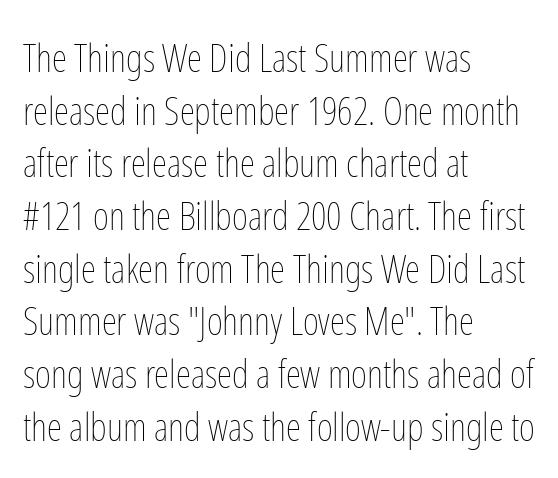
This rendering features lettering with no underline. Is this a fixed-width face? No — the glyphs have proportional, varying widths. The axis of the letterforms is exactly vertical. These glyphs show unthickened strokes, regular width or finer. This rendering leaves character spacing at its baseline value.
